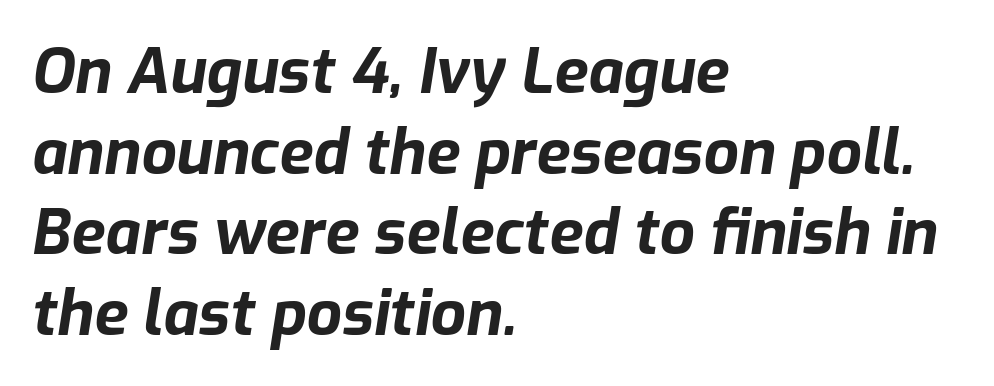
Q: Is the text bold? A: Yes.
Q: Is the text italic (slanted)? A: Yes, it leans right by about 9 degrees.
Q: Is the text underlined? A: No.
Q: How is the paragraph aligned? A: Left-aligned.
Q: Is the spacing between letters normal or unusually wide? A: Normal.
Q: Is the spacing between lines tight, normal or loose? A: Normal.
Q: Width (condensed, normal, or wide)? A: Normal.
Q: Stroke contrast? A: Low.
Q: x-height? A: Medium.
Q: Monospaced? A: No.
